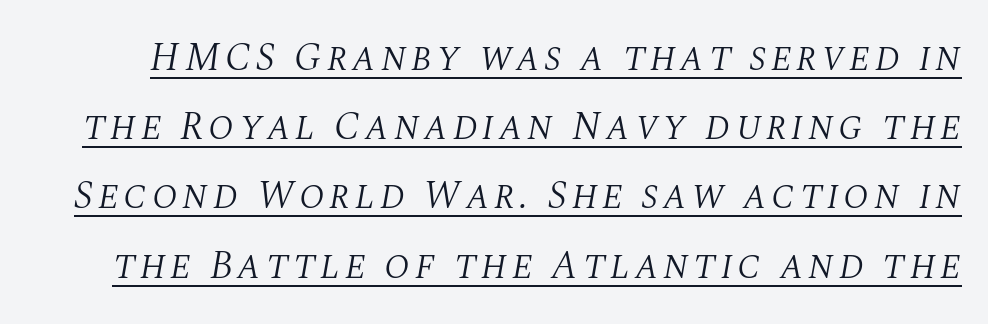
The image shows 40 px light serif type, italic (leaning right); set line spacing 1.73x, underlined; medium stroke contrast and a large x-height.
